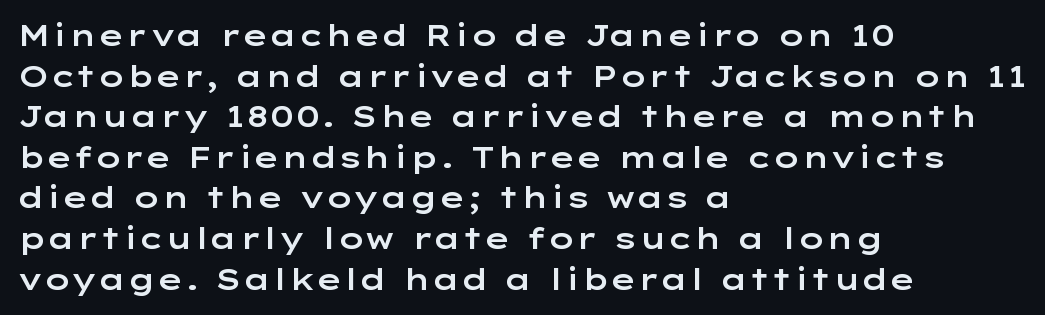
The image shows 29 px wide sans-serif type, upright; set left-aligned, normal line spacing (1.4x), normal letter spacing, not underlined; low stroke contrast and a medium x-height.
